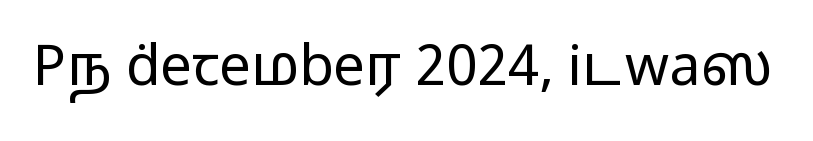
Q: Is the text bold? A: No.
Q: Is the text italic (slanted)? A: No, it is upright.
Q: Is the typeface a serif or a sans-serif typeface? A: Sans-serif.
Q: Is the text underlined? A: No.
Q: Is the spacing between letters normal or unusually wide? A: Normal.
Q: Width (condensed, normal, or wide)? A: Wide.
Q: Stroke contrast? A: Low.
Q: x-height? A: Medium.
Q: Monospaced? A: No.
